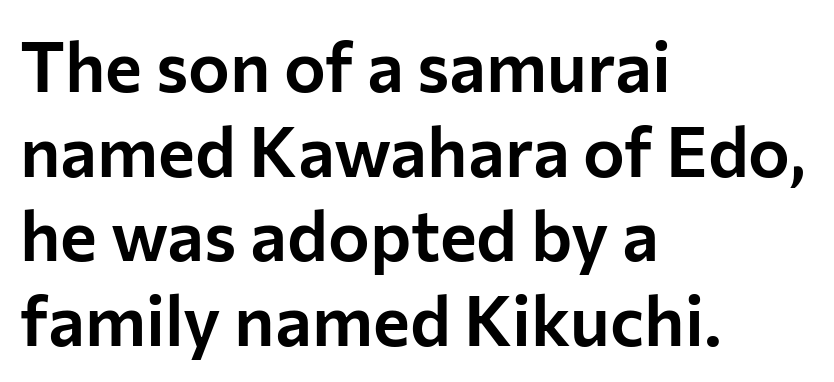
{"serif": "no", "italic": "no", "width": "normal", "stroke_contrast": "low", "x_height": "medium", "monospaced": "no", "underline": "no", "align": "left", "line_spacing_ratio": 1.21, "letter_spacing": "normal", "letter_spacing_em": 0.0, "glyph_px": 70}
